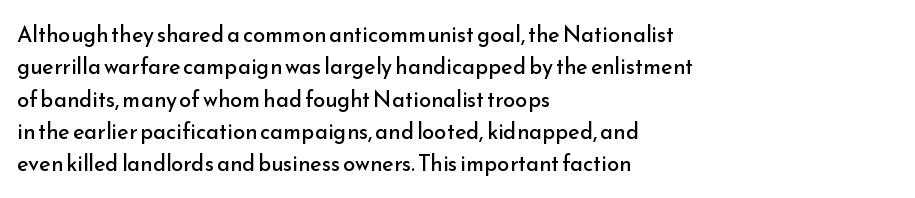
{"italic": "no", "bold": "no", "underline": "no", "align": "left", "line_spacing": "normal", "line_spacing_ratio": 1.47, "letter_spacing": "normal", "letter_spacing_em": 0.0, "glyph_px": 22}
